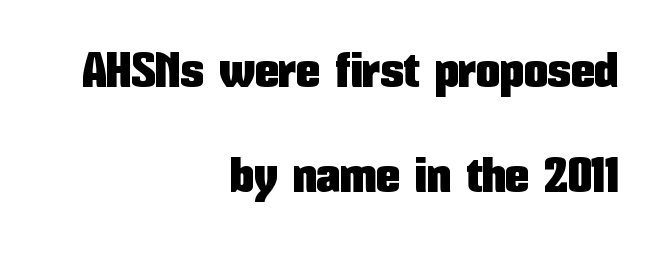
{"serif": "no", "italic": "no", "width": "condensed", "stroke_contrast": "low", "x_height": "medium", "monospaced": "no", "underline": "no", "align": "right", "line_spacing": "loose", "line_spacing_ratio": 2.19, "letter_spacing": "normal", "letter_spacing_em": 0.0, "glyph_px": 48}
